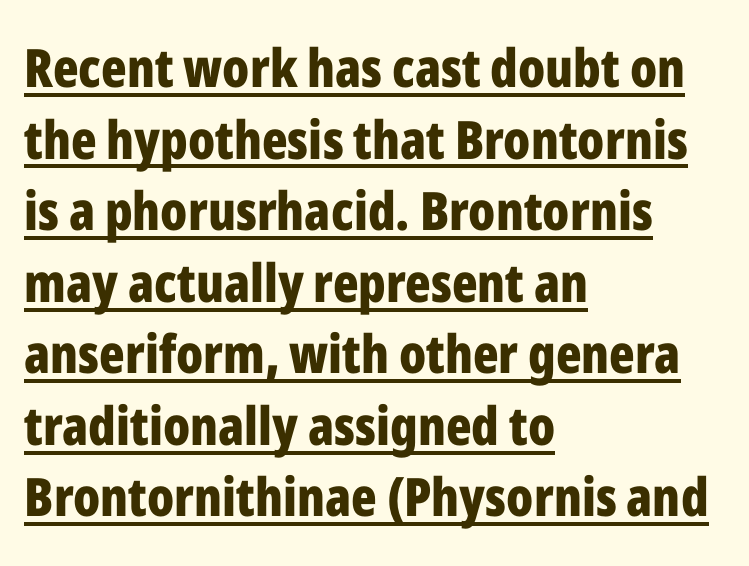
Tall strokes in this sample are plumb rather than angled. Honestly, the row spacing looks completely unremarkable. Font category for this specimen: sans-serif. A dark, heavy texture on the line: the type is bold. What stands out about the letter spacing? Nothing — it is the standard amount. Proportional: the letters do not fall into vertical columns.
